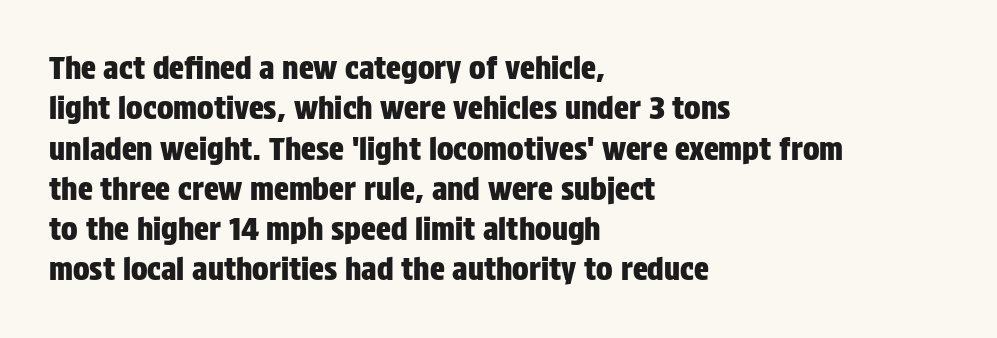
Q: Is the text italic (slanted)? A: No, it is upright.
Q: Is the typeface a serif or a sans-serif typeface? A: Sans-serif.
Q: Is the text underlined? A: No.
Q: How is the paragraph aligned? A: Left-aligned.
Q: Is the spacing between letters normal or unusually wide? A: Normal.
Q: Is the spacing between lines tight, normal or loose? A: Normal.
Q: Width (condensed, normal, or wide)? A: Condensed.
Q: Stroke contrast? A: Low.
Q: x-height? A: Large.
Q: Monospaced? A: No.
